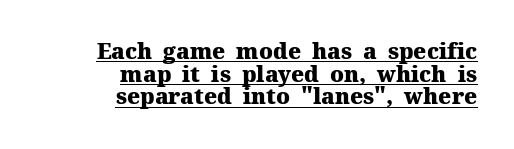
What decoration does the sample have? An underline. Leading: reduced. The axis of the letterforms is exactly vertical. Typesetter's note: full bold, strokes at maximum text heaviness. Honestly, the letter spacing is just normal — you wouldn't notice it. The setting favours the right margin, as signatures and pull-quotes sometimes do.
